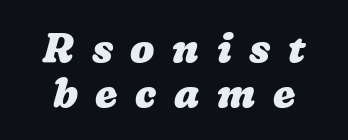
Q: Is the text bold? A: Yes.
Q: Is the text underlined? A: No.
Q: Is the spacing between letters normal or unusually wide? A: Unusually wide.
Q: Is the spacing between lines tight, normal or loose? A: Tight.
Q: Width (condensed, normal, or wide)? A: Wide.
Q: Stroke contrast? A: Low.
Q: x-height? A: Medium.
Q: Monospaced? A: No.
